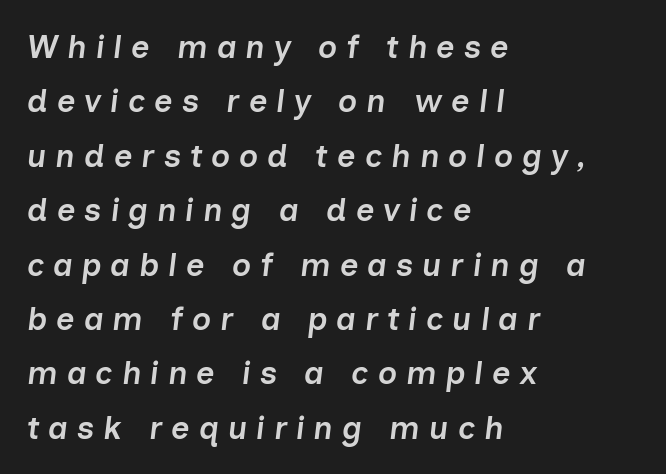
The typesetter chose a ragged-right arrangement here. The rendering uses natural spacing where letterforms have individual widths. Stroke thickness is moderately raised; the sample reads as semibold. The block of text has a typical density, with ordinary space between rows. Inter-character spacing is expanded well beyond the font's built-in metrics.
